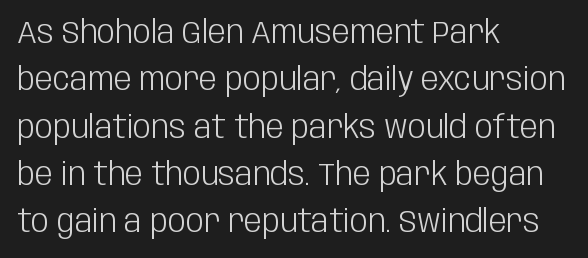
{"serif": "no", "italic": "no", "bold": "no", "weight": "light", "width": "condensed", "stroke_contrast": "low", "x_height": "large", "monospaced": "no", "underline": "no", "align": "left", "line_spacing": "normal", "line_spacing_ratio": 1.48, "letter_spacing": "normal", "letter_spacing_em": 0.0, "glyph_px": 32}
